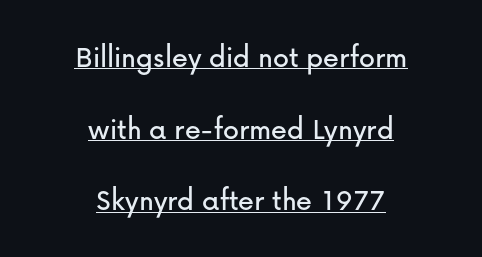
The image shows 32 px sans-serif type, upright; set centered, loose line spacing (2.24x), normal letter spacing, underlined; low stroke contrast and a medium x-height.
